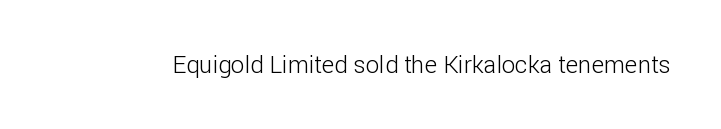
The image shows 24 px text type, upright; set normal letter spacing, not underlined.
